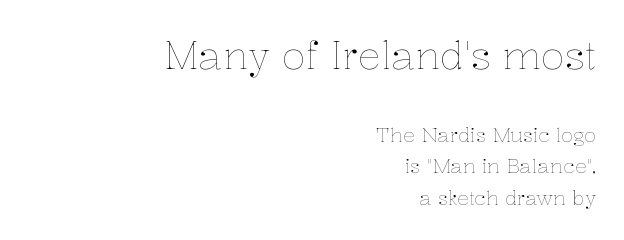
The paragraph has a hard right edge and a soft left edge. The letters look calm and open, with moderate or lighter stems. The specimen omits any rule beneath the text block's lines. Reading top to bottom, the characters get smaller at the block break.
